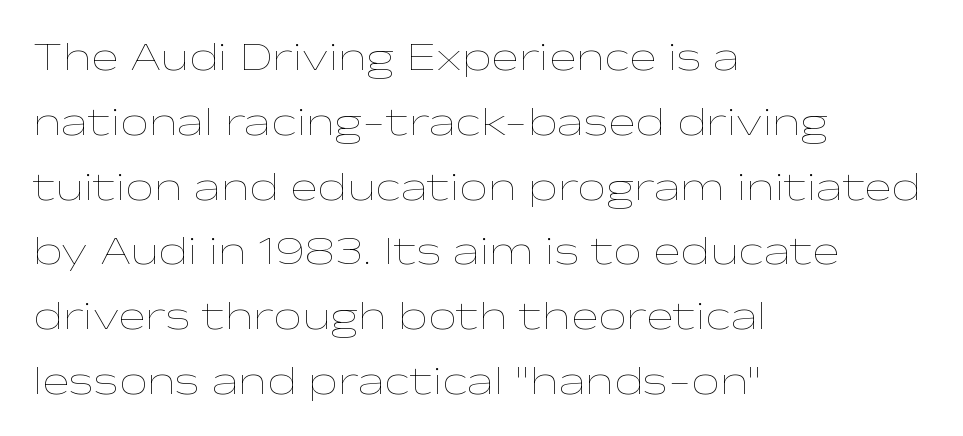
Q: Is the text bold? A: No.
Q: Is the text italic (slanted)? A: No, it is upright.
Q: Is the text underlined? A: No.
Q: How is the paragraph aligned? A: Left-aligned.
Q: Is the spacing between letters normal or unusually wide? A: Normal.
Q: Is the spacing between lines tight, normal or loose? A: Normal.
Q: Width (condensed, normal, or wide)? A: Wide.
Q: Stroke contrast? A: Low.
Q: x-height? A: Medium.
Q: Monospaced? A: No.
